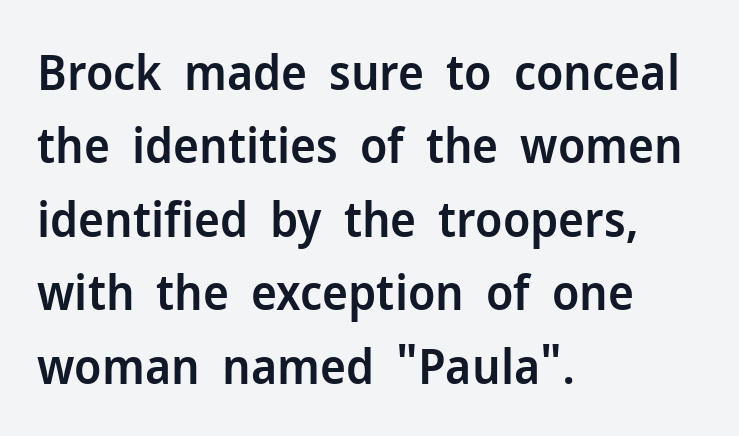
The image shows 49 px semibold sans-serif type, upright; set left-aligned, normal line spacing (1.5x), normal letter spacing, not underlined; low stroke contrast and a medium x-height.
